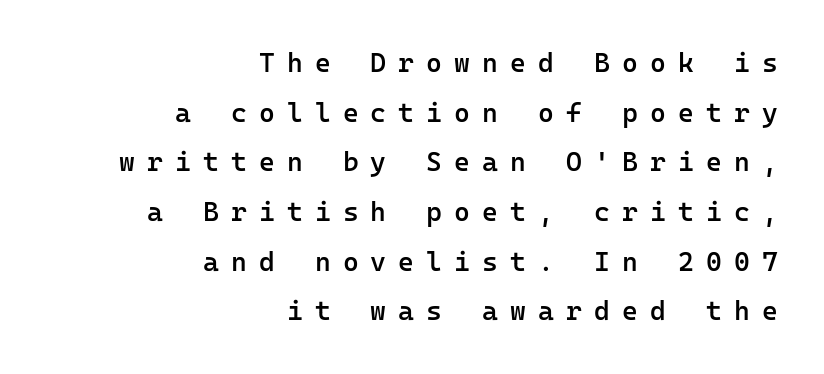
Reading down the block, your eye finds every line finishing at a fixed right position. The characters look somewhat weighty, a semibold short of true bold. The lettering stays uniformly vertical, giving the passage a roman look. Inter-character spacing is expanded well beyond the font's built-in metrics.
